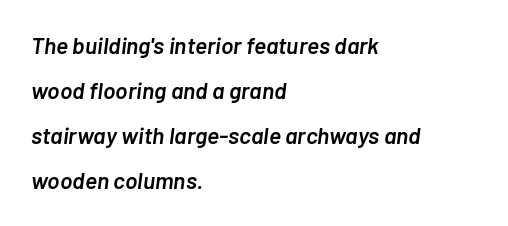
The image shows 23 px text type, italic (leaning right); set left-aligned, loose line spacing (1.96x), normal letter spacing, not underlined.
